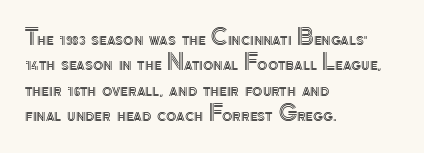
{"italic": "no", "underline": "no", "align": "left", "line_spacing_ratio": 1.21, "letter_spacing": "normal", "letter_spacing_em": 0.0, "glyph_px": 21}
